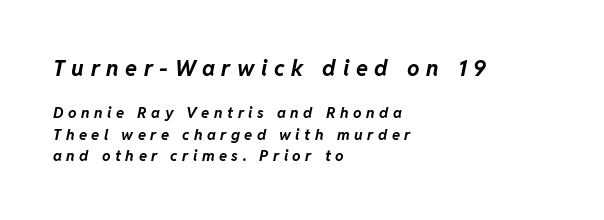
Q: Is the text bold? A: Yes.
Q: Is the text italic (slanted)? A: Yes, it leans right by about 11 degrees.
Q: Is the text underlined? A: No.
Q: How is the paragraph aligned? A: Left-aligned.
Q: Is the spacing between letters normal or unusually wide? A: Unusually wide.
Q: Is the spacing between lines tight, normal or loose? A: Normal.
Q: Which block of text is set in a larger size, the first (top) or the second (bottom)? A: The first (top) one.
